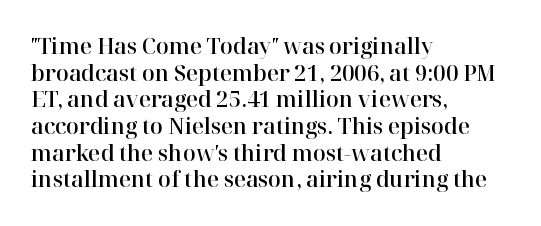
Successive baselines arrive at the customary interval. The space directly below the letters is spotless. The face used here is rendered with its standard letterfit. The rendering anchors every line to the left-hand side.
